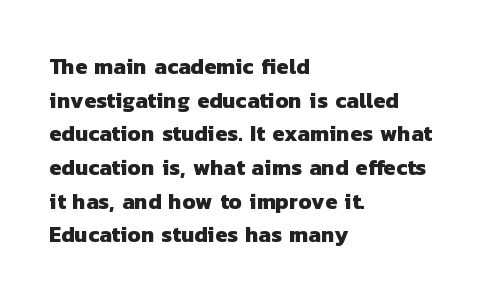
Q: Is the text bold? A: Yes.
Q: Is the text underlined? A: No.
Q: How is the paragraph aligned? A: Left-aligned.
Q: Is the spacing between letters normal or unusually wide? A: Normal.
Q: Is the spacing between lines tight, normal or loose? A: Normal.
